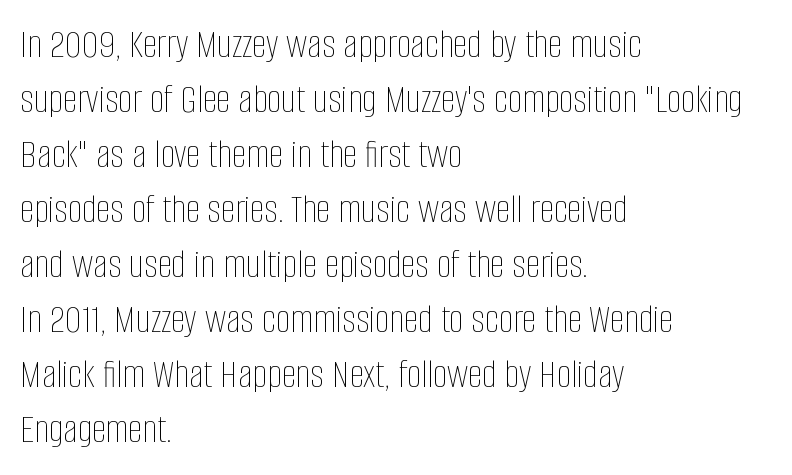
The image shows 41 px thin, condensed type, upright; set left-aligned, normal line spacing (1.34x), normal letter spacing, not underlined; low stroke contrast and a large x-height.
